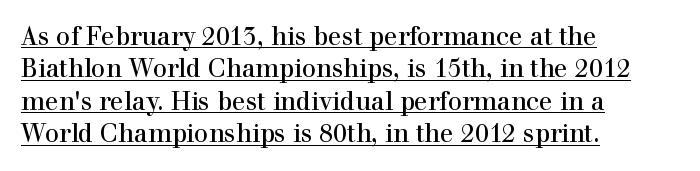
Q: Is the text italic (slanted)? A: No, it is upright.
Q: Is the text underlined? A: Yes.
Q: How is the paragraph aligned? A: Left-aligned.
Q: Is the spacing between letters normal or unusually wide? A: Normal.
Q: Is the spacing between lines tight, normal or loose? A: Normal.
